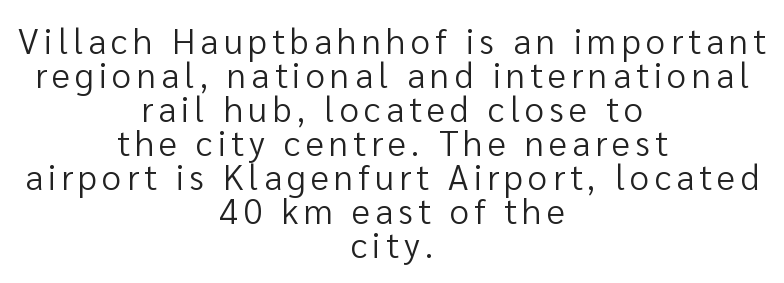
{"serif": "no", "italic": "no", "bold": "no", "weight": "regular", "width": "normal", "stroke_contrast": "low", "x_height": "medium", "monospaced": "no", "underline": "no", "align": "center", "line_spacing": "tight", "line_spacing_ratio": 0.97, "glyph_px": 35}
